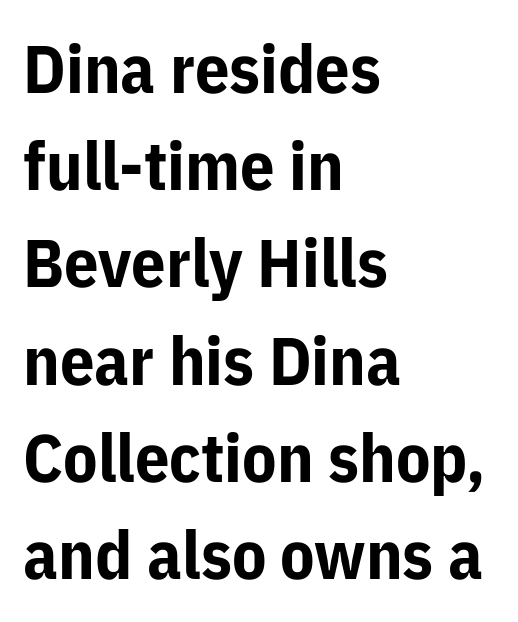
The image shows 68 px bold sans-serif type, upright; set left-aligned, normal line spacing (1.43x), normal letter spacing, not underlined; low stroke contrast and a medium x-height.
